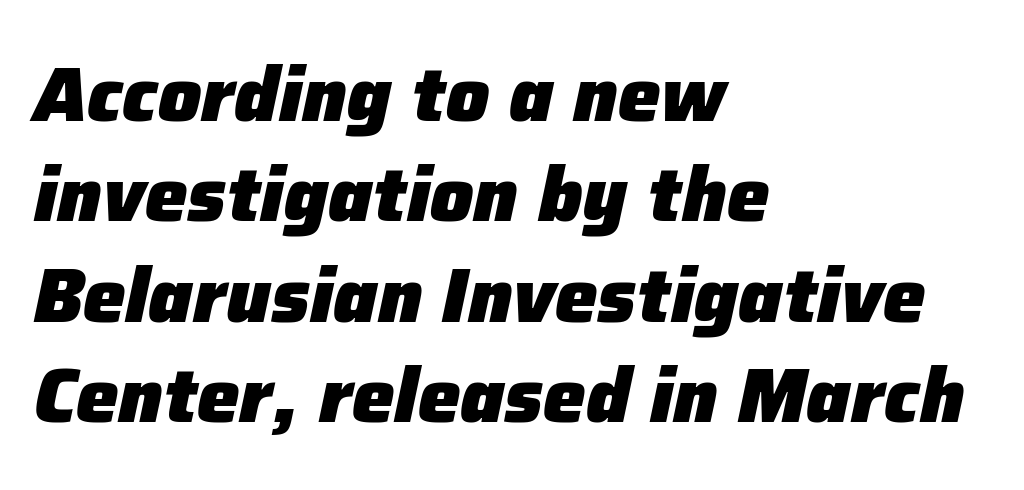
The image shows 76 px heavy type, italic (leaning right); set left-aligned, normal line spacing (1.32x), normal letter spacing, not underlined; low stroke contrast and a medium x-height.
